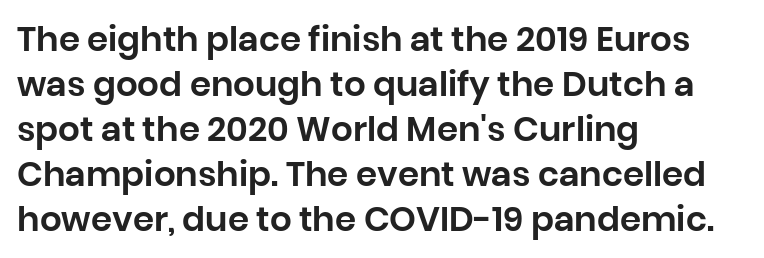
The image shows 34 px sans-serif type, upright; set left-aligned, normal line spacing (1.32x), normal letter spacing, not underlined; low stroke contrast and a large x-height.
